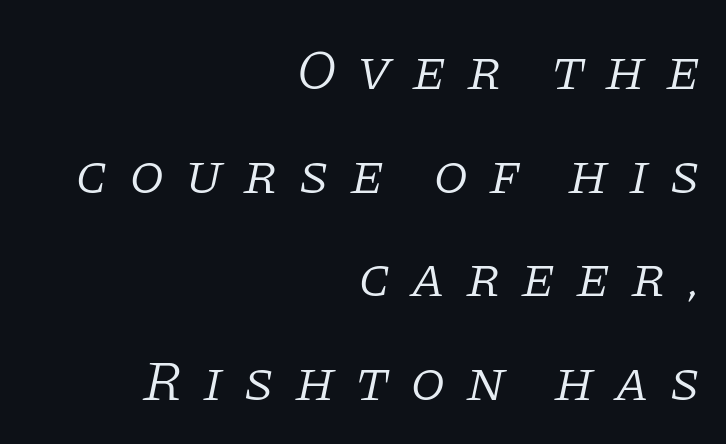
Tracking here is generous; glyphs stand well apart from one another. Varying glyph widths throughout — classic text-font behaviour. The weight tops out at a normal text grade. Clear beneath every line of the passage.
